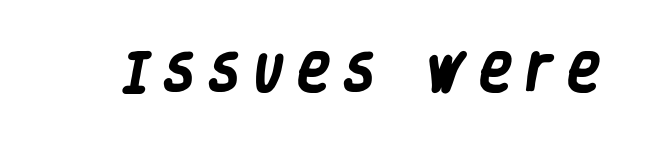
Q: Is the text bold? A: Yes.
Q: Is the typeface a serif or a sans-serif typeface? A: Sans-serif.
Q: Is the text underlined? A: No.
Q: Is the spacing between letters normal or unusually wide? A: Unusually wide.
Q: Width (condensed, normal, or wide)? A: Condensed.
Q: Stroke contrast? A: Low.
Q: x-height? A: Large.
Q: Monospaced? A: No.
